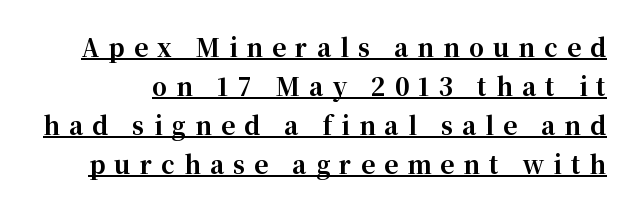
In terms of posture, this sample is upright. Its strokes are broad and dark, the hallmark of bold type. The letterforms stand isolated, each surrounded by extra space. The rendering uses a moderate line-height, typical for paragraphs.
